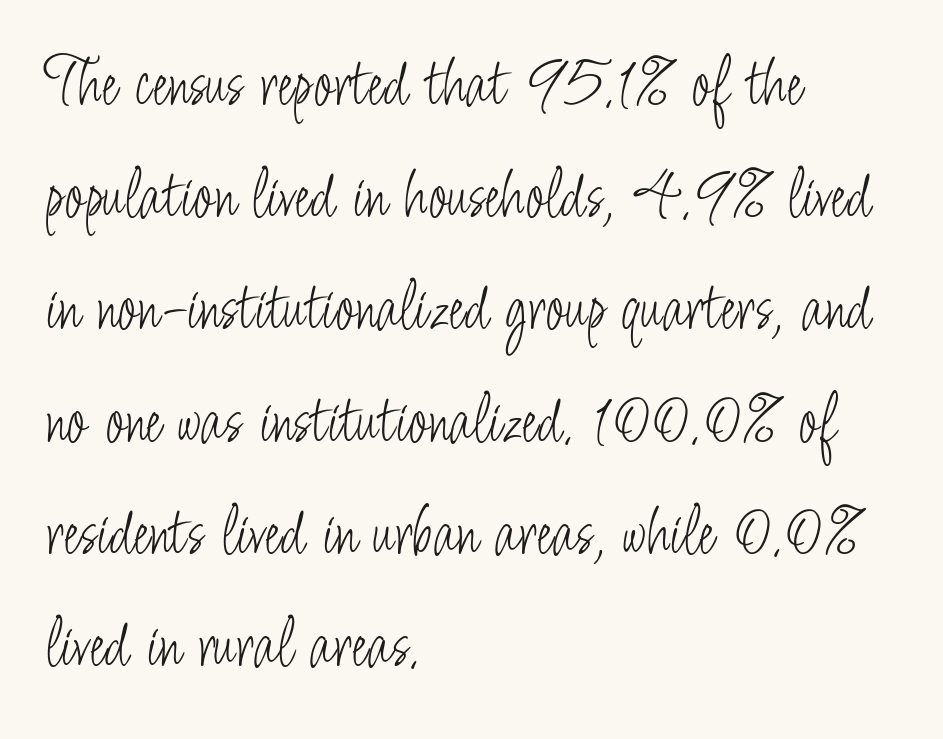
Q: Is the text bold? A: No.
Q: Is the text italic (slanted)? A: Yes.
Q: Is the typeface a serif or a sans-serif typeface? A: Sans-serif.
Q: Is the text underlined? A: No.
Q: How is the paragraph aligned? A: Left-aligned.
Q: Is the spacing between letters normal or unusually wide? A: Normal.
Q: Is the spacing between lines tight, normal or loose? A: Normal.
Q: Width (condensed, normal, or wide)? A: Condensed.
Q: Stroke contrast? A: Low.
Q: x-height? A: Small.
Q: Monospaced? A: No.
